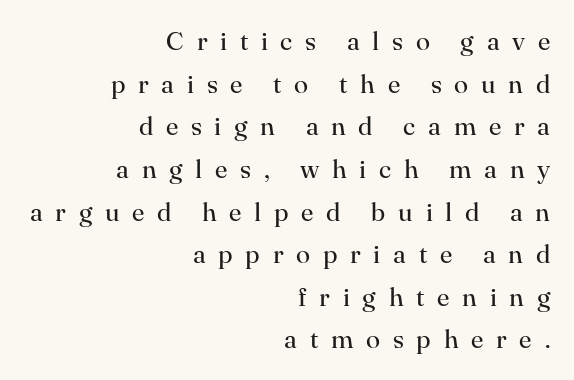
{"italic": "no", "bold": "no", "underline": "no", "align": "right", "line_spacing": "normal", "line_spacing_ratio": 1.64, "letter_spacing": "wide", "letter_spacing_em": 0.49, "glyph_px": 26}
